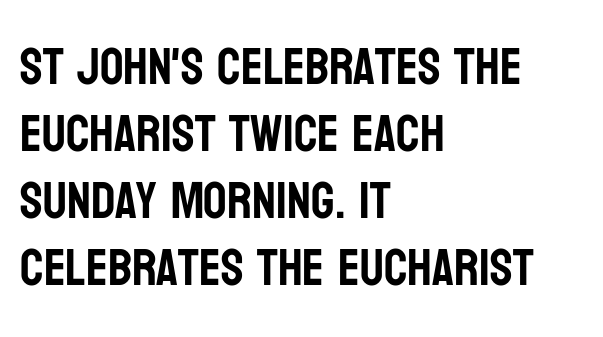
The image shows 52 px condensed sans-serif type, upright; set left-aligned, normal line spacing (1.29x), normal letter spacing, not underlined; low stroke contrast and a large x-height.
